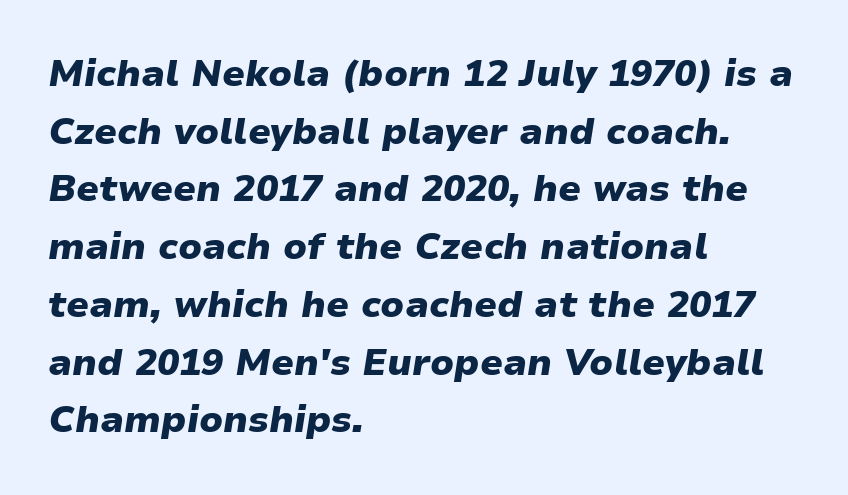
The image shows 37 px heavy type, italic (leaning right); set left-aligned, normal line spacing (1.56x), normal letter spacing, not underlined; low stroke contrast and a medium x-height.
